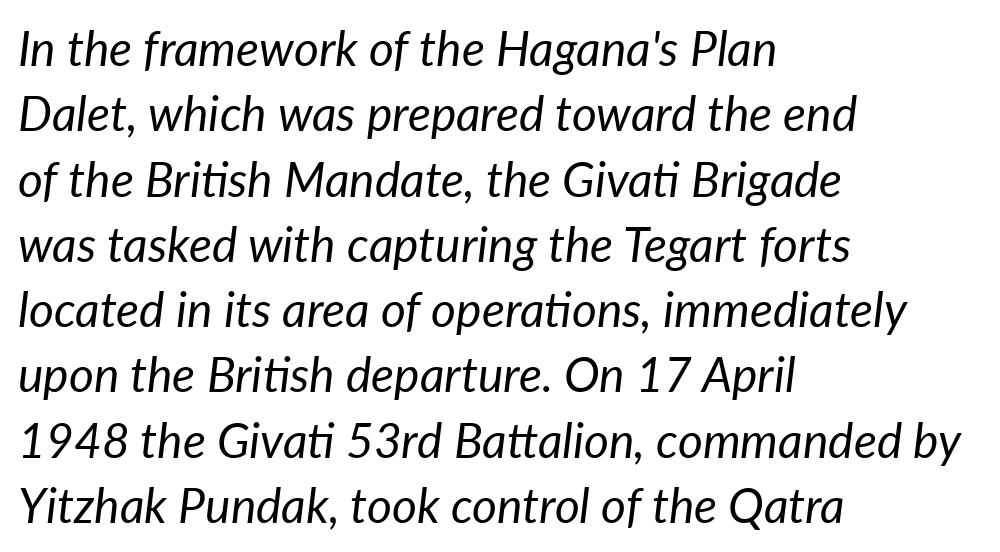
The image shows 48 px regular-weight type, italic (leaning right); set left-aligned, normal line spacing (1.36x), normal letter spacing, not underlined; low stroke contrast and a medium x-height.
